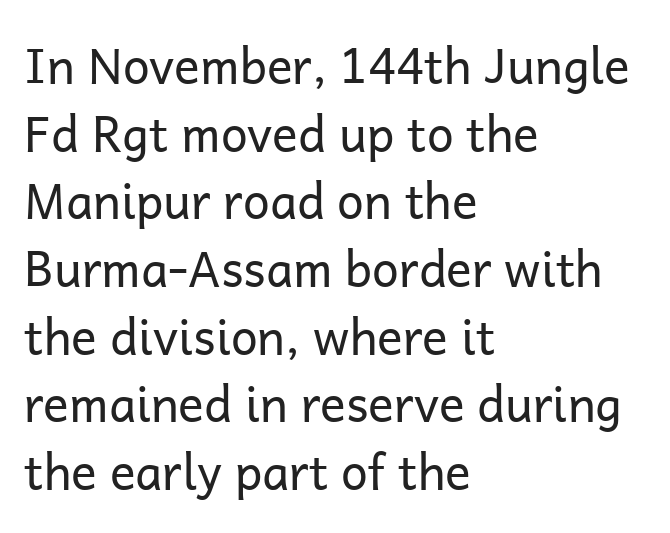
{"serif": "no", "italic": "no", "bold": "no", "weight": "regular", "width": "normal", "stroke_contrast": "low", "x_height": "medium", "monospaced": "no", "underline": "no", "align": "left", "line_spacing": "normal", "line_spacing_ratio": 1.41, "letter_spacing": "normal", "letter_spacing_em": 0.0, "glyph_px": 48}
